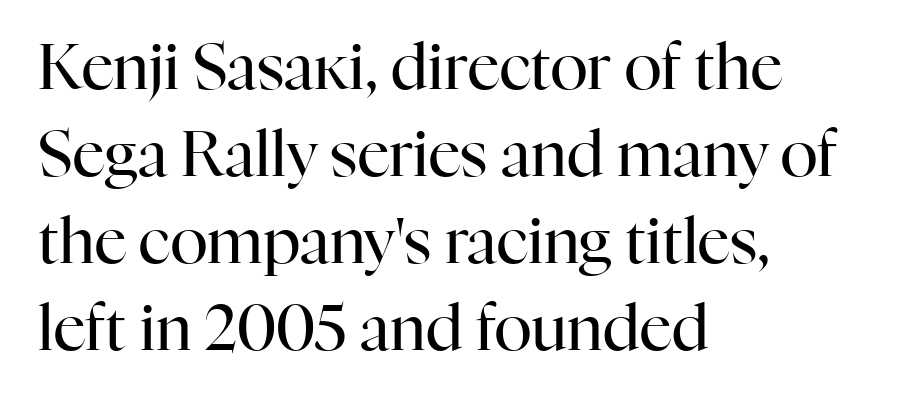
Leading matches the norm, producing a regular column. These lines are rendered in a variable-pitch font. There is no visible air inserted between adjacent glyphs. Bare-footed words on every line. Left-aligned paragraph, ragged on the right. Typographically, this falls in the serif category.
